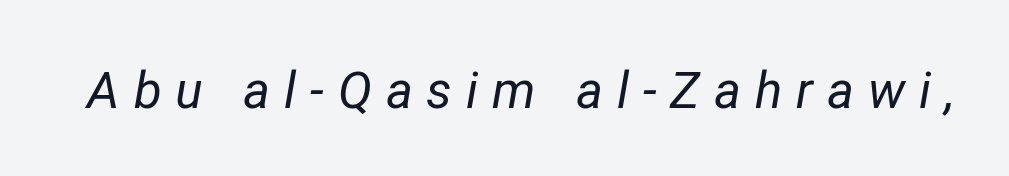
The image shows 51 px regular-weight type, italic (leaning right); set unusually wide letter spacing (+0.27 em), not underlined; low stroke contrast and a medium x-height.
